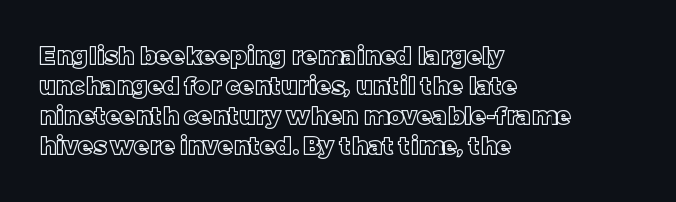
Q: Is the text italic (slanted)? A: No, it is upright.
Q: Is the text underlined? A: No.
Q: How is the paragraph aligned? A: Left-aligned.
Q: Is the spacing between letters normal or unusually wide? A: Normal.
Q: Is the spacing between lines tight, normal or loose? A: Normal.
